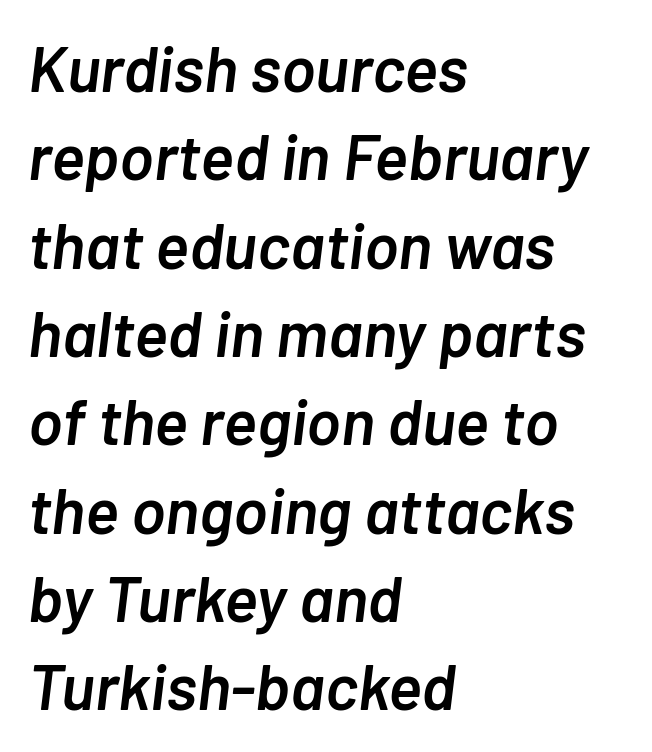
{"italic": "yes", "lean": "right", "slant_degrees": 7, "bold": "semi", "weight": "semibold", "width": "normal", "stroke_contrast": "low", "x_height": "medium", "monospaced": "no", "underline": "no", "align": "left", "line_spacing": "normal", "line_spacing_ratio": 1.38, "letter_spacing": "normal", "letter_spacing_em": 0.0, "glyph_px": 64}
